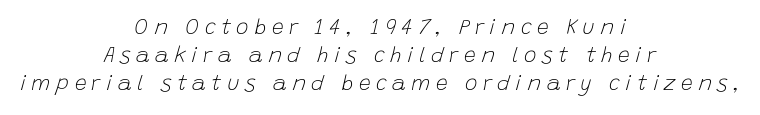
A typesetter would mark this as italic. Leading matches the norm, producing a regular column. The lines are quadded center. The space directly below the letters is spotless. The tracking jumps out immediately: characters are airy and widely separated.
